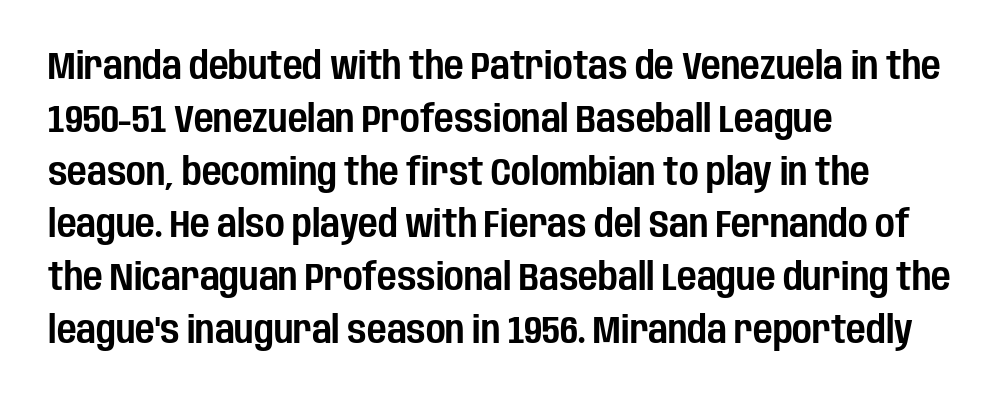
{"serif": "no", "italic": "no", "width": "condensed", "stroke_contrast": "low", "x_height": "large", "monospaced": "no", "underline": "no", "align": "left", "line_spacing": "normal", "line_spacing_ratio": 1.39, "letter_spacing": "normal", "letter_spacing_em": 0.0, "glyph_px": 38}
